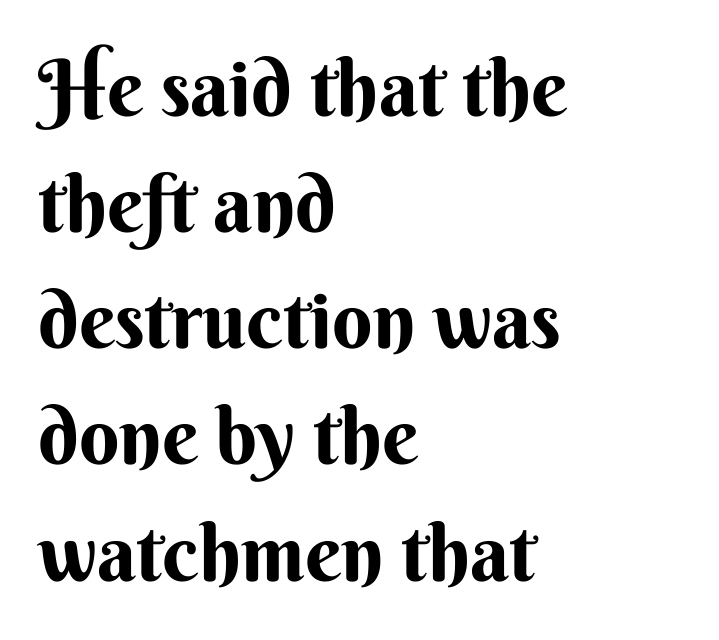
The image shows 79 px bold sans-serif type, upright; set left-aligned, normal line spacing (1.47x), normal letter spacing, not underlined; medium stroke contrast and a small x-height.
